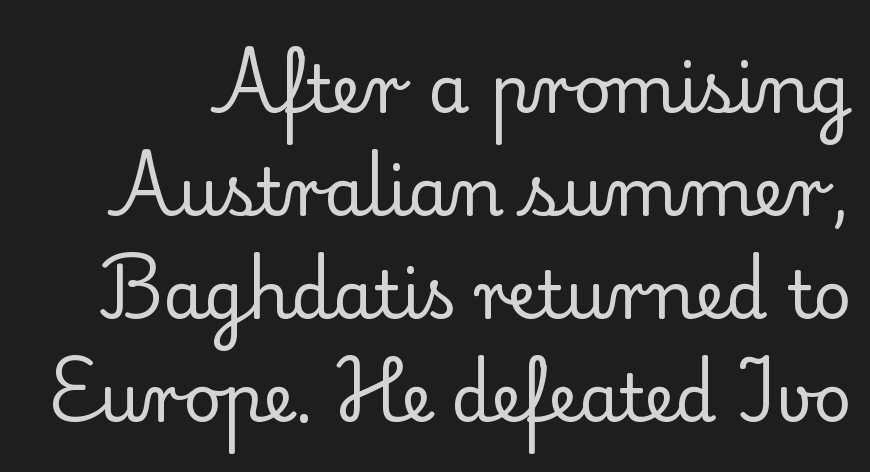
Q: Is the text bold? A: No.
Q: Is the text italic (slanted)? A: No, it is upright.
Q: Is the typeface a serif or a sans-serif typeface? A: Serif.
Q: Is the text underlined? A: No.
Q: Is the spacing between letters normal or unusually wide? A: Normal.
Q: Is the spacing between lines tight, normal or loose? A: Normal.
Q: Width (condensed, normal, or wide)? A: Normal.
Q: Stroke contrast? A: Low.
Q: x-height? A: Small.
Q: Monospaced? A: No.
